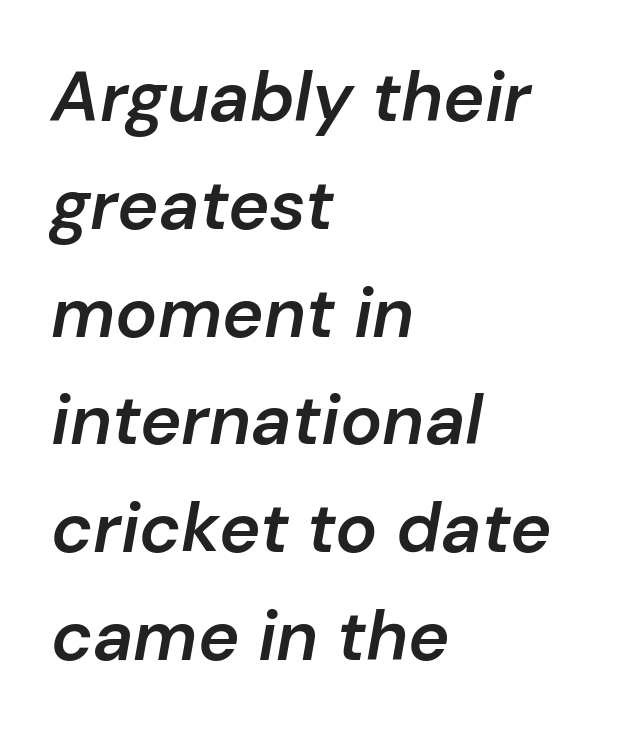
Rendered with sloped, italic letterforms. Firm but not heavy-handed strokes: this text is semibold. Proportional: the letters do not fall into vertical columns. If you measured baseline to baseline, you'd find a middling distance. Where is the straight margin? On the left.
